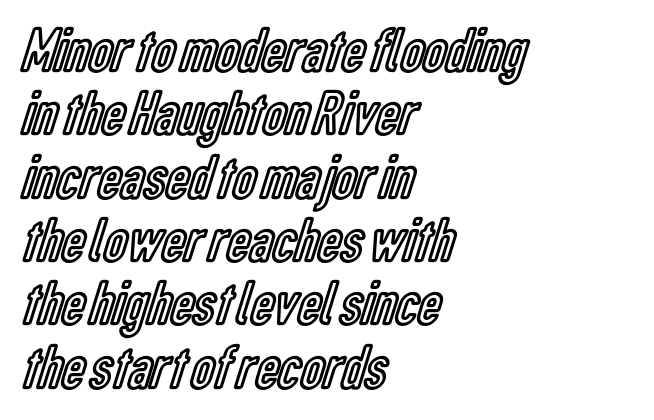
{"width": "condensed", "x_height": "medium", "monospaced": "no", "underline": "no", "align": "left", "line_spacing": "tight", "line_spacing_ratio": 0.99, "letter_spacing": "normal", "letter_spacing_em": 0.0, "glyph_px": 64}
